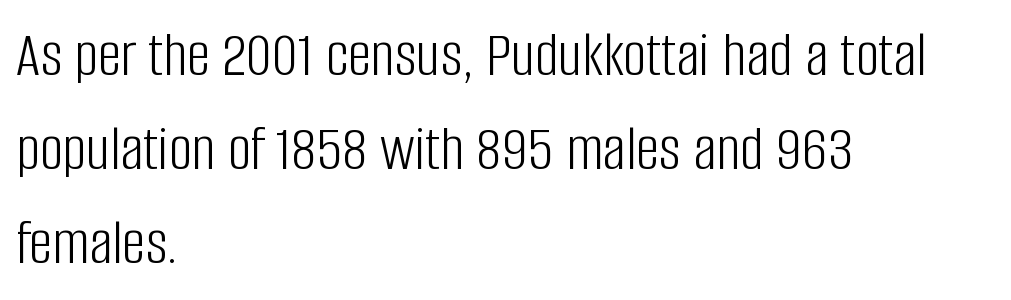
{"serif": "no", "italic": "no", "bold": "no", "weight": "light", "width": "condensed", "stroke_contrast": "low", "x_height": "large", "monospaced": "no", "underline": "no", "align": "left", "line_spacing": "normal", "line_spacing_ratio": 1.45, "letter_spacing": "normal", "letter_spacing_em": 0.0, "glyph_px": 65}
